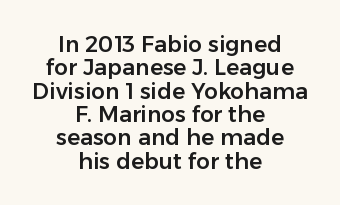
A typesetter would mark this as roman, not italic. Baseline-to-baseline distance is barely more than the letter height. What stands out about the letter spacing? Nothing — it is the standard amount. Casual observation: everything's sitting right in the middle.
